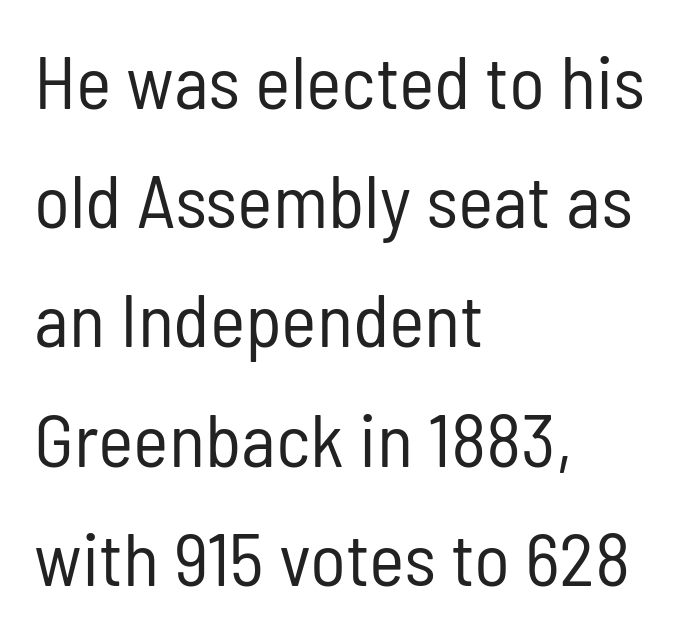
The image shows 75 px regular-weight, condensed sans-serif type, upright; set left-aligned, normal line spacing (1.59x), normal letter spacing, not underlined; low stroke contrast and a medium x-height.
